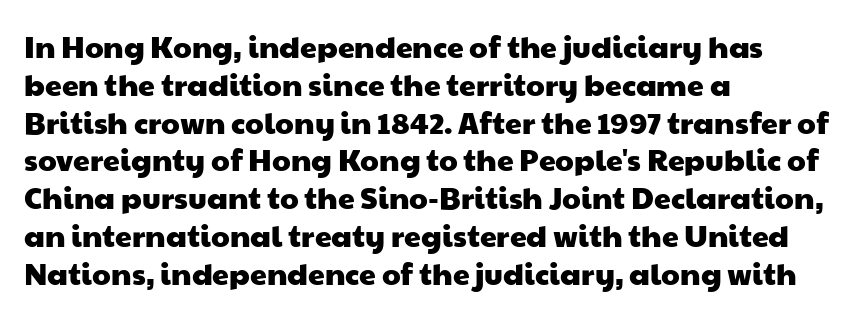
This sample has the flowing, uneven cadence of proportional lettering. The glyphs in this specimen are sans serif. No word sits above an underline. The passage is arranged the way most books set body copy — flush left. The face used here is rendered with its standard letterfit. A typesetter would call this leading conventional body-copy spacing.
